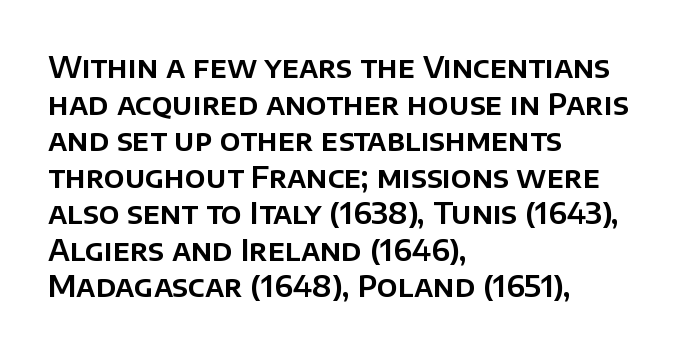
Interline gaps are of average width in this sample. Are there feet on the stems? There aren't — it's a sans. Anything drawn beneath the words? Only blank space. Line beginnings align vertically; line endings do not. In terms of posture, this sample is upright. Is the letter spacing exaggerated? No — it looks like the ordinary default.
